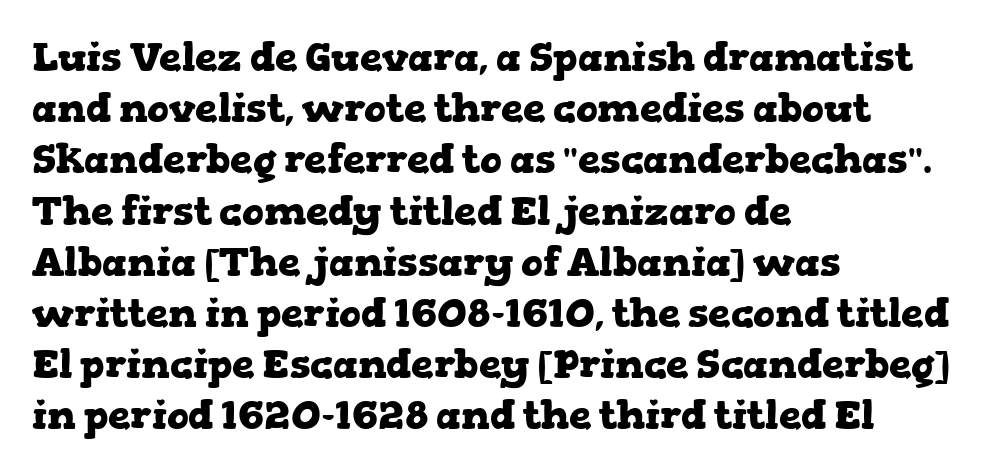
Leading: standard. In terms of weight, the rendering is a true, heavy bold. These lines are rendered in a variable-pitch font. Plain, unruled lines of type. Every stem runs plumb, perpendicular to the baseline. In terms of letterform style, serifs are clearly present.
